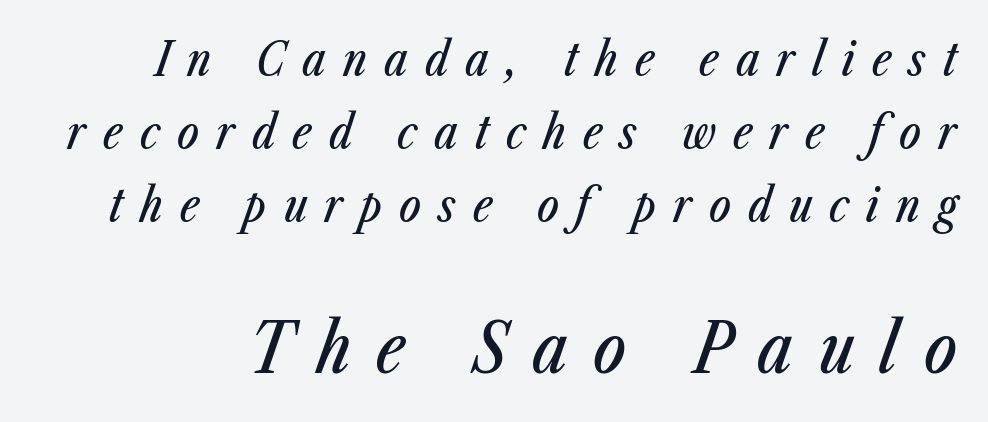
Q: Is the text italic (slanted)? A: Yes, it leans right by about 23 degrees.
Q: Is the text underlined? A: No.
Q: Is the spacing between letters normal or unusually wide? A: Unusually wide.
Q: Is the spacing between lines tight, normal or loose? A: Normal.
Q: Which block of text is set in a larger size, the first (top) or the second (bottom)? A: The second (bottom) one.
Q: Width (condensed, normal, or wide)? A: Condensed.
Q: Stroke contrast? A: Low.
Q: x-height? A: Medium.
Q: Monospaced? A: No.
